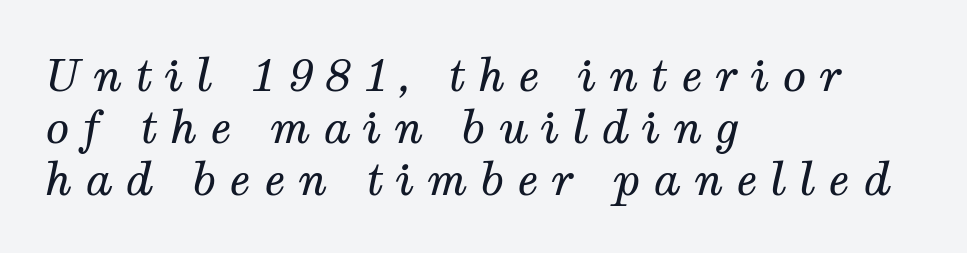
Q: Is the text bold? A: No.
Q: Is the text italic (slanted)? A: Yes, it leans right by about 12 degrees.
Q: Is the typeface a serif or a sans-serif typeface? A: Serif.
Q: Is the text underlined? A: No.
Q: How is the paragraph aligned? A: Left-aligned.
Q: Is the spacing between letters normal or unusually wide? A: Unusually wide.
Q: Width (condensed, normal, or wide)? A: Normal.
Q: Stroke contrast? A: Medium.
Q: x-height? A: Medium.
Q: Monospaced? A: No.
